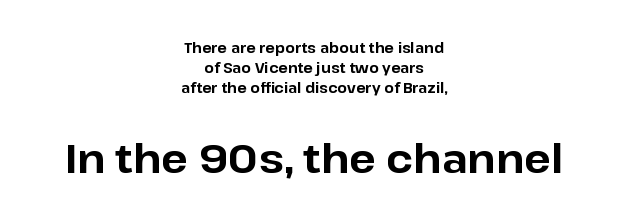
{"serif": "no", "italic": "no", "bold": "yes", "weight": "bold", "width": "normal", "stroke_contrast": "low", "x_height": "medium", "monospaced": "no", "underline": "no", "align": "center", "line_spacing": "normal", "line_spacing_ratio": 1.43, "letter_spacing": "normal", "letter_spacing_em": 0.0, "larger_block": "second", "size_ratio": 2.86, "glyph_px": 40}
